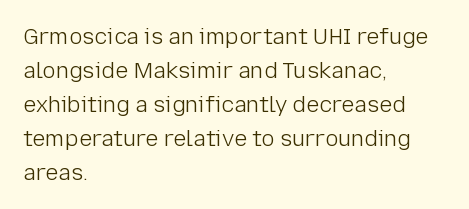
{"italic": "no", "bold": "no", "underline": "no", "align": "left", "line_spacing": "normal", "line_spacing_ratio": 1.54, "letter_spacing": "normal", "letter_spacing_em": 0.0, "glyph_px": 22}
